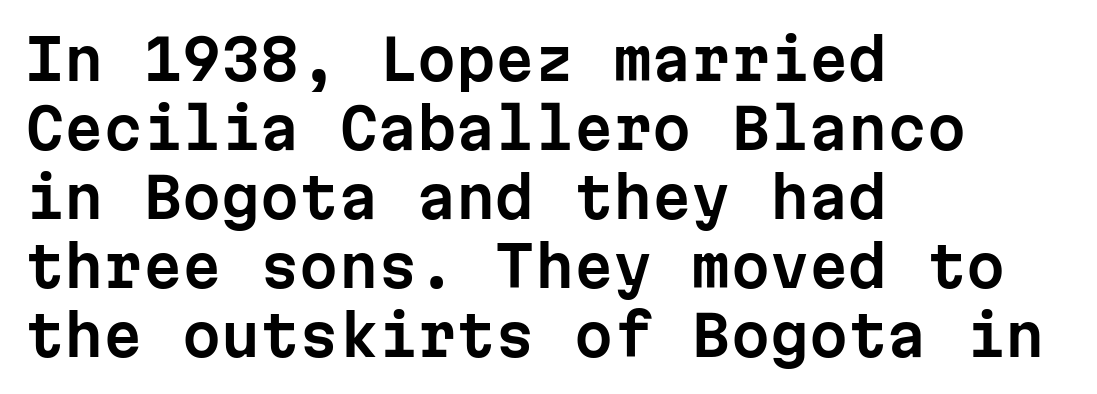
Q: Is the text italic (slanted)? A: No, it is upright.
Q: Is the typeface a serif or a sans-serif typeface? A: Sans-serif.
Q: Is the text underlined? A: No.
Q: How is the paragraph aligned? A: Left-aligned.
Q: Is the spacing between letters normal or unusually wide? A: Normal.
Q: Width (condensed, normal, or wide)? A: Normal.
Q: Stroke contrast? A: Low.
Q: x-height? A: Medium.
Q: Monospaced? A: Yes.
